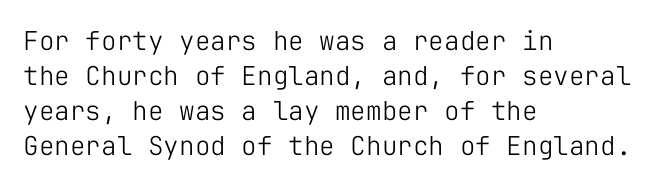
Q: Is the text bold? A: No.
Q: Is the text italic (slanted)? A: No, it is upright.
Q: Is the text underlined? A: No.
Q: How is the paragraph aligned? A: Left-aligned.
Q: Is the spacing between letters normal or unusually wide? A: Normal.
Q: Is the spacing between lines tight, normal or loose? A: Normal.
